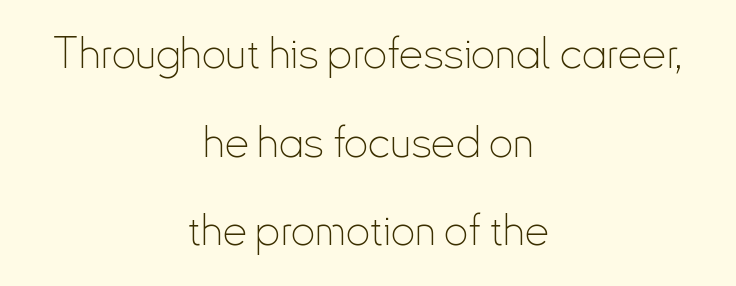
The font sits on the lighter half of the weight spectrum, regular included. Nothing sits at the stroke ends, so this counts as sans-serif. Has an underline been added? It has not. You could not count columns in this text — the font is proportionally spaced. The lettering stays uniformly vertical, giving the passage a roman look.
